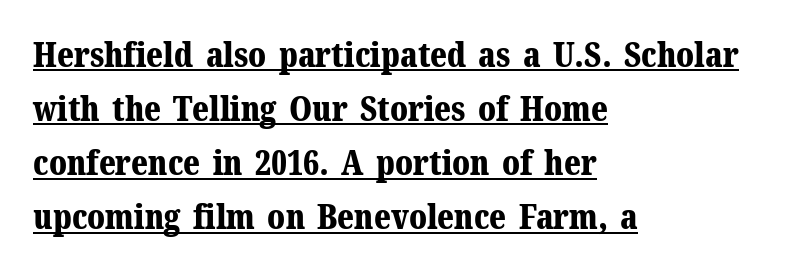
Serifs: yes, visible at the terminals of the letterforms. Notice how thick the strokes are: this is what a full bold looks like. The lettering holds an erect, upright posture throughout. Default kerning and tracking; the words read as compact shapes.
